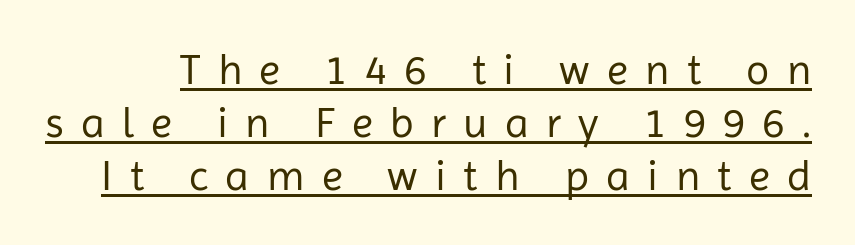
A typesetter would call this proportional, since set widths differ per character. The designer went with a sans here, leaving each stem footless. It's the straight-up-and-down kind of type. Inter-character spacing is expanded well beyond the font's built-in metrics. No extra ink here — the face is not bold. Caption: lettering with a line underneath.
